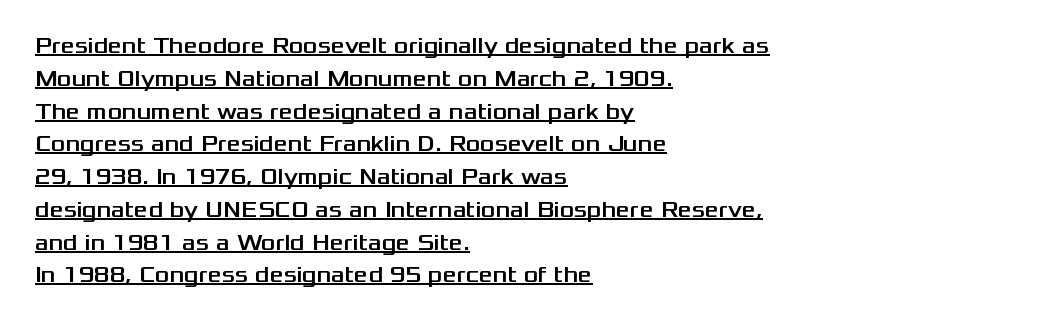
Each word holds together tightly as a unit, with standard inter-letter gaps. Somebody hit Ctrl+U on this one — the words are underlined. Is there any slant? The stems are plumb. Reading down the column, the eye jumps a familiar distance to each next line. Leftover space on each line is placed entirely after the last word.
